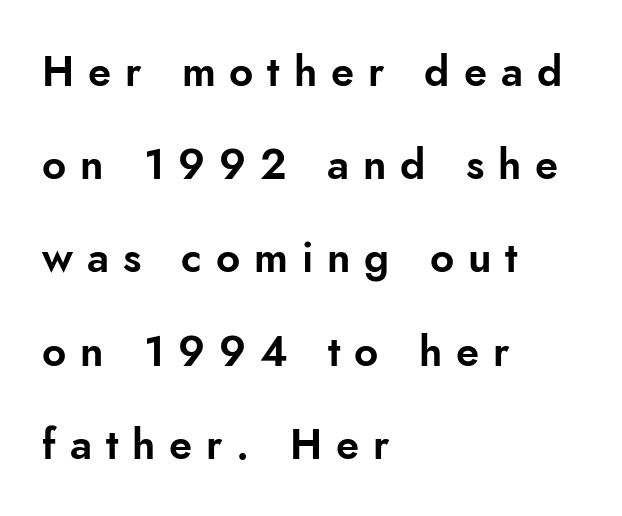
Nope, no serifs anywhere on these letters. Check under the words: just untouched page. The letters are spread apart with noticeably loose tracking. Posture: straight, roman, zero tilt.
